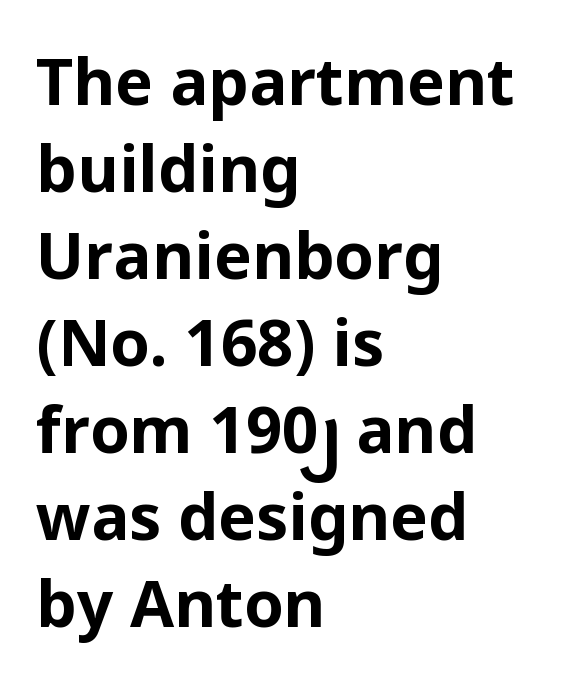
Q: Is the text bold? A: Yes.
Q: Is the text italic (slanted)? A: No, it is upright.
Q: Is the typeface a serif or a sans-serif typeface? A: Sans-serif.
Q: Is the text underlined? A: No.
Q: How is the paragraph aligned? A: Left-aligned.
Q: Is the spacing between letters normal or unusually wide? A: Normal.
Q: Is the spacing between lines tight, normal or loose? A: Normal.
Q: Width (condensed, normal, or wide)? A: Normal.
Q: Stroke contrast? A: Low.
Q: x-height? A: Medium.
Q: Monospaced? A: No.
